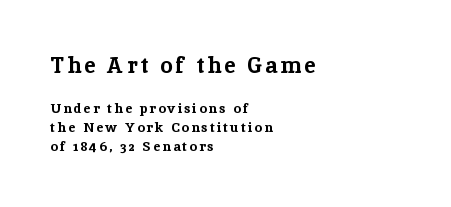
{"italic": "no", "bold": "yes", "underline": "no", "align": "left", "line_spacing": "normal", "line_spacing_ratio": 1.37, "larger_block": "first", "size_ratio": 1.57, "glyph_px": 22}
